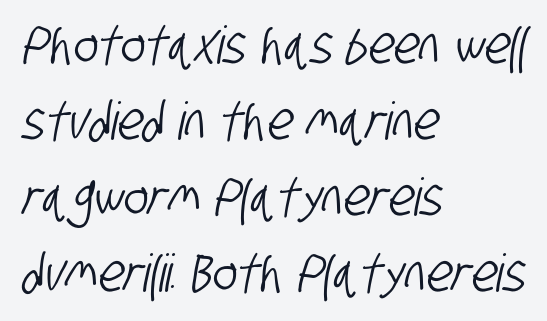
The typesetter chose a ragged-right arrangement here. What stands out about the letter spacing? Nothing — it is the standard amount. Unlike a traditional serif, this face leaves its strokes unadorned. Leading: standard. The words here are not underlined.
